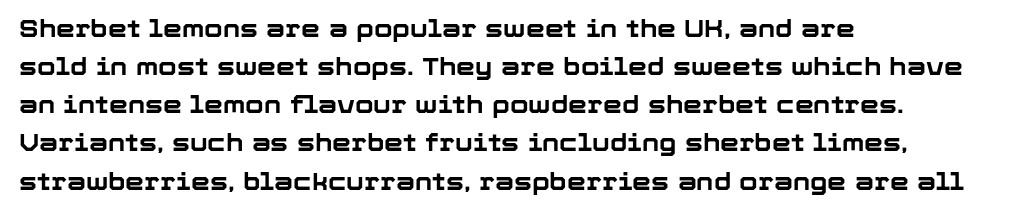
Any mark beneath the type? The region is blank. The letters stand upright; this is a roman face. The type is set solid horizontally, with unmodified tracking. Which margin do the lines hug? The left one — the right edge is uneven. The rendering uses a bold face; every stroke is thick and dark.
